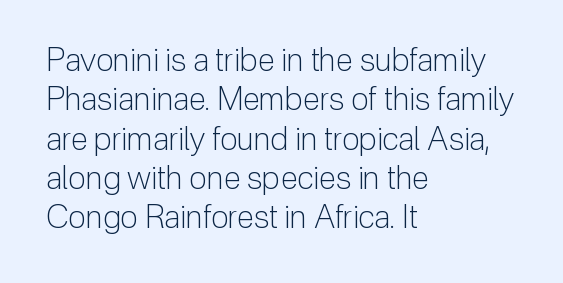
The image shows 32 px light sans-serif type, upright; set left-aligned, line spacing 1.23x, normal letter spacing, not underlined; low stroke contrast and a medium x-height.
